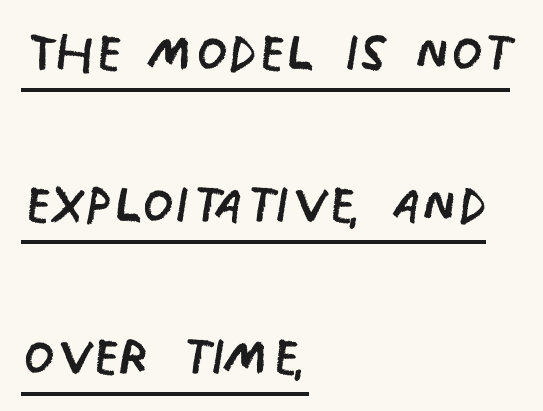
{"serif": "no", "bold": "no", "weight": "regular", "width": "condensed", "stroke_contrast": "low", "x_height": "large", "monospaced": "no", "underline": "yes", "align": "left", "line_spacing": "loose", "line_spacing_ratio": 2.14, "letter_spacing": "normal", "letter_spacing_em": 0.0, "glyph_px": 71}
